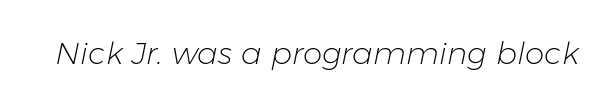
{"italic": "yes", "lean": "right", "slant_degrees": 11, "bold": "no", "weight": "light", "width": "normal", "stroke_contrast": "low", "x_height": "medium", "monospaced": "no", "underline": "no", "letter_spacing": "normal", "letter_spacing_em": 0.0, "glyph_px": 31}
